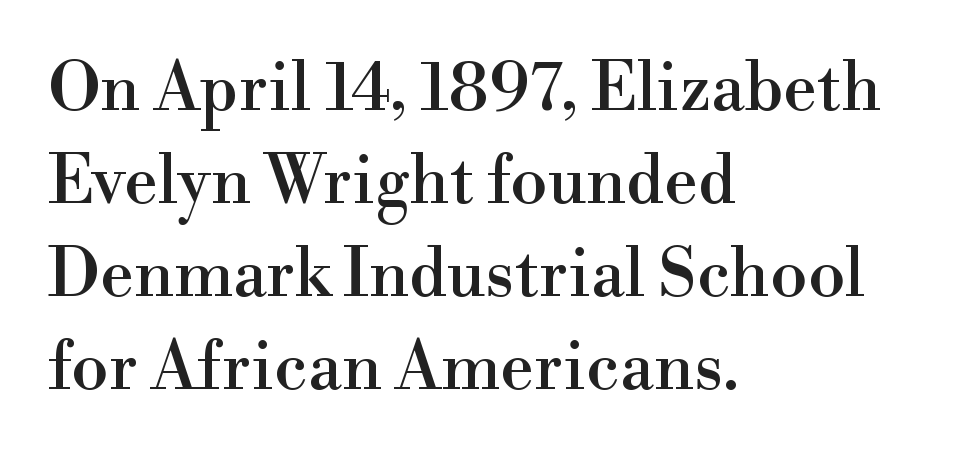
Vertically, the passage feels balanced, rows spaced as you'd expect. Letterform terminals end in serifs throughout the passage. Bare-footed words on every line. There is no visible air inserted between adjacent glyphs. These lines are set flush left with a ragged right edge.
